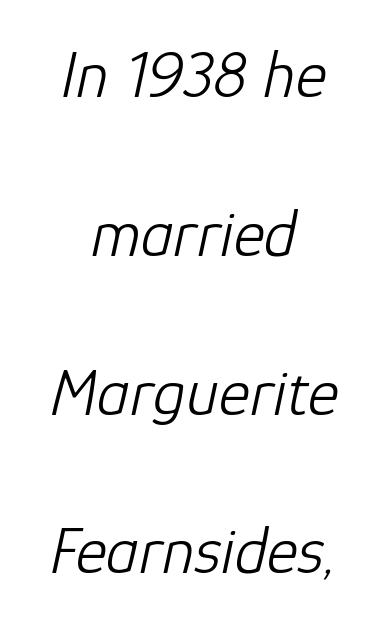
Q: Is the text bold? A: No.
Q: Is the text italic (slanted)? A: Yes, it leans right by about 12 degrees.
Q: Is the text underlined? A: No.
Q: How is the paragraph aligned? A: Centered.
Q: Is the spacing between letters normal or unusually wide? A: Normal.
Q: Is the spacing between lines tight, normal or loose? A: Loose.
Q: Width (condensed, normal, or wide)? A: Normal.
Q: Stroke contrast? A: Low.
Q: x-height? A: Medium.
Q: Monospaced? A: No.
